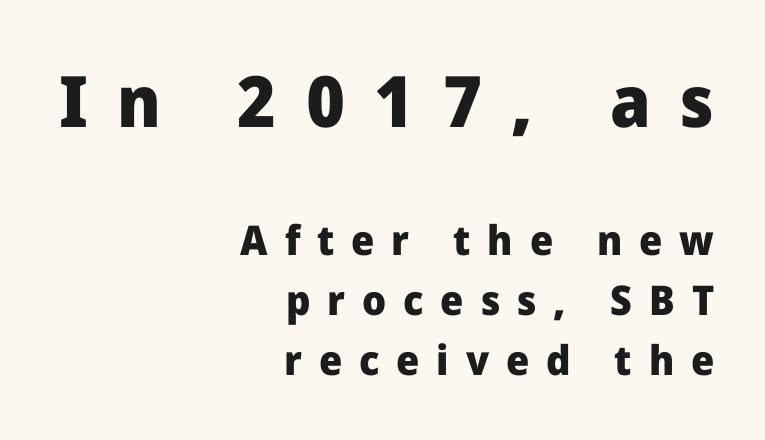
Q: Is the text bold? A: Yes.
Q: Is the text italic (slanted)? A: No, it is upright.
Q: Is the typeface a serif or a sans-serif typeface? A: Sans-serif.
Q: Is the text underlined? A: No.
Q: How is the paragraph aligned? A: Right-aligned.
Q: Is the spacing between letters normal or unusually wide? A: Unusually wide.
Q: Is the spacing between lines tight, normal or loose? A: Normal.
Q: Which block of text is set in a larger size, the first (top) or the second (bottom)? A: The first (top) one.
Q: Width (condensed, normal, or wide)? A: Normal.
Q: Stroke contrast? A: Low.
Q: x-height? A: Medium.
Q: Monospaced? A: No.
